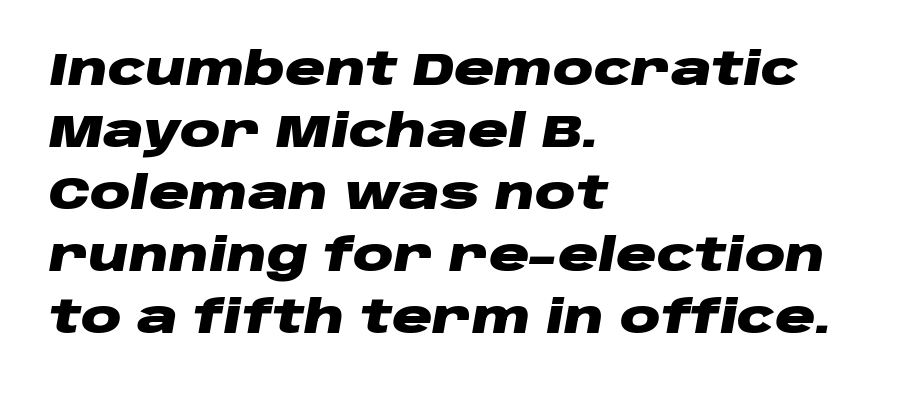
Q: Is the text bold? A: Yes.
Q: Is the text italic (slanted)? A: Yes, it leans right by about 10 degrees.
Q: Is the text underlined? A: No.
Q: How is the paragraph aligned? A: Left-aligned.
Q: Is the spacing between letters normal or unusually wide? A: Normal.
Q: Is the spacing between lines tight, normal or loose? A: Normal.
Q: Width (condensed, normal, or wide)? A: Wide.
Q: Stroke contrast? A: Low.
Q: x-height? A: Large.
Q: Monospaced? A: No.
